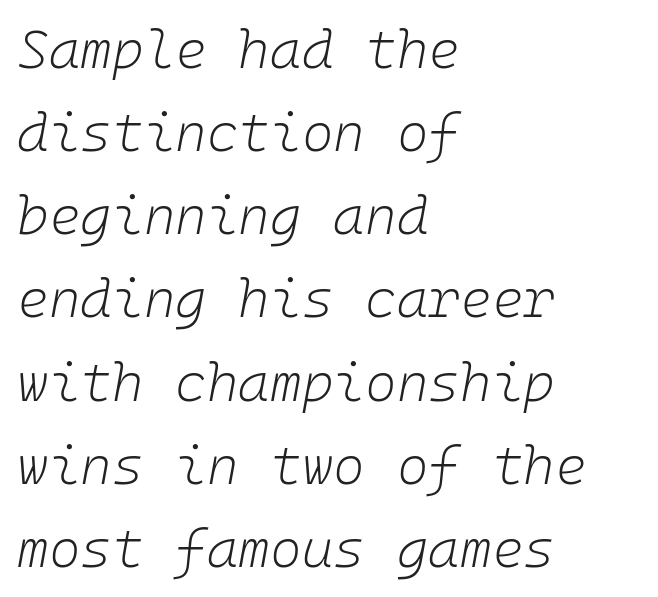
{"italic": "yes", "lean": "right", "slant_degrees": 10, "bold": "no", "weight": "light", "width": "normal", "stroke_contrast": "low", "x_height": "medium", "underline": "no", "align": "left", "line_spacing": "normal", "line_spacing_ratio": 1.54, "letter_spacing": "normal", "letter_spacing_em": 0.0, "glyph_px": 54}
